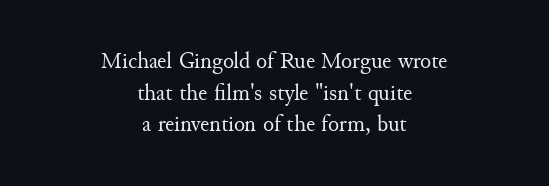
The characters are drawn with everyday or finer stroke widths. The passage shown is not underscored anywhere. Quick note: interline space is typical. Line starts and ends both wander, symmetrically. It's the straight-up-and-down kind of type. Compared with typical body copy, the letter spacing here is the same.
